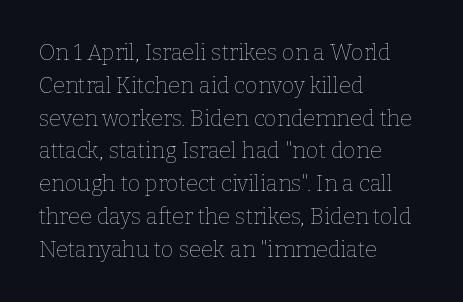
Descender tails drop into unmarked territory. Vertically, the passage feels balanced, rows spaced as you'd expect. The typesetter chose a ragged-right arrangement here. The typography opts for an upright posture over an oblique one. The rendering keeps characters at their native spacing. Stroke mass is kept to a normal reading level or below.
